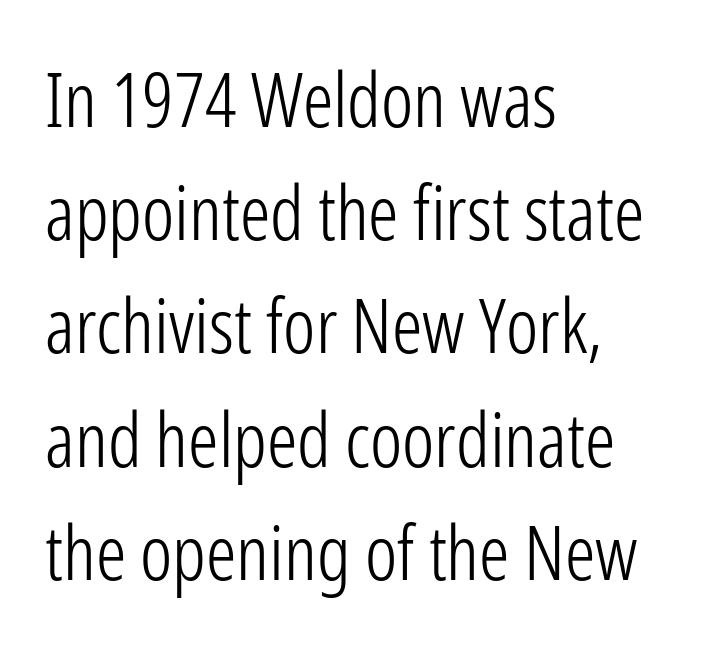
{"serif": "no", "italic": "no", "bold": "no", "weight": "light", "width": "condensed", "stroke_contrast": "low", "x_height": "medium", "monospaced": "no", "underline": "no", "align": "left", "line_spacing": "normal", "line_spacing_ratio": 1.49, "letter_spacing": "normal", "letter_spacing_em": 0.0, "glyph_px": 76}
